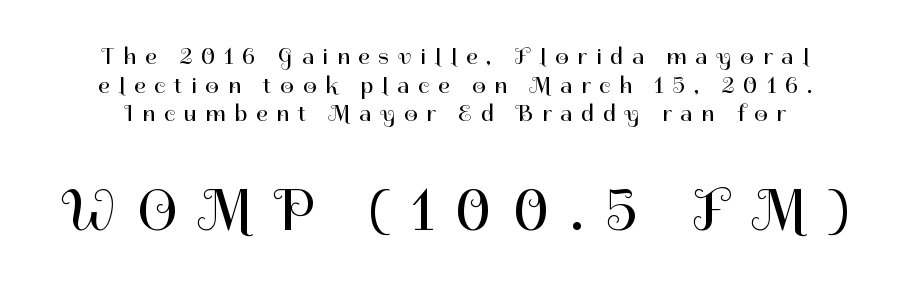
{"serif": "no", "italic": "no", "bold": "no", "weight": "regular", "width": "normal", "stroke_contrast": "high", "x_height": "medium", "monospaced": "no", "underline": "no", "line_spacing_ratio": 1.19, "letter_spacing": "wide", "letter_spacing_em": 0.37, "larger_block": "second", "size_ratio": 2.46, "glyph_px": 59}
